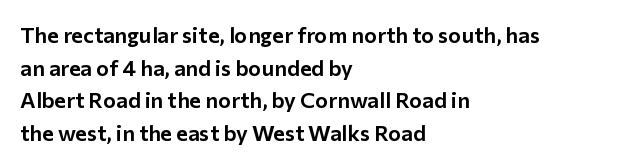
Q: Is the text italic (slanted)? A: No, it is upright.
Q: Is the text underlined? A: No.
Q: How is the paragraph aligned? A: Left-aligned.
Q: Is the spacing between letters normal or unusually wide? A: Normal.
Q: Is the spacing between lines tight, normal or loose? A: Normal.
